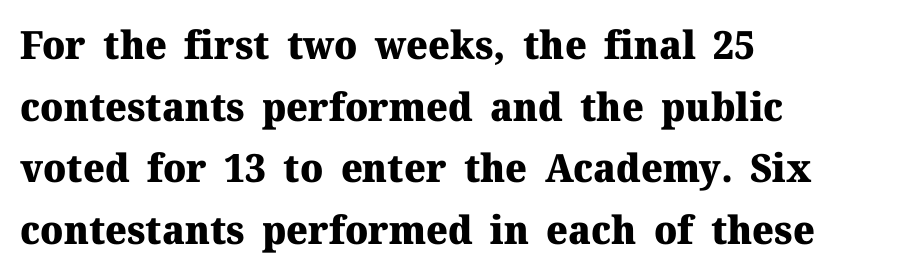
{"serif": "yes", "italic": "no", "bold": "yes", "weight": "heavy", "width": "normal", "stroke_contrast": "medium", "x_height": "medium", "monospaced": "no", "underline": "no", "align": "left", "line_spacing": "normal", "line_spacing_ratio": 1.58, "letter_spacing": "normal", "letter_spacing_em": 0.0, "glyph_px": 39}
